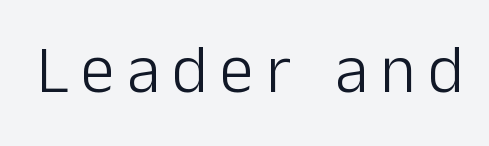
These lines are composed in type without serifs. The strokes are not fattened; the text isn't bold. This is roman type, the default non-slanted kind. Lines of text with bare space underneath.
